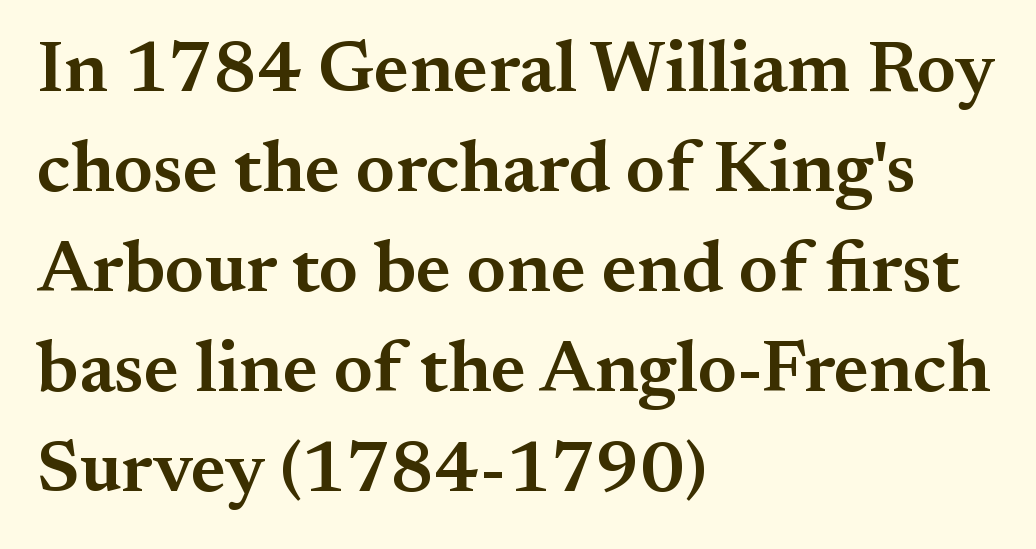
Q: Is the text bold? A: Semi-bold.
Q: Is the text italic (slanted)? A: No, it is upright.
Q: Is the typeface a serif or a sans-serif typeface? A: Serif.
Q: Is the text underlined? A: No.
Q: How is the paragraph aligned? A: Left-aligned.
Q: Is the spacing between letters normal or unusually wide? A: Normal.
Q: Is the spacing between lines tight, normal or loose? A: Normal.
Q: Width (condensed, normal, or wide)? A: Normal.
Q: Stroke contrast? A: Medium.
Q: x-height? A: Small.
Q: Monospaced? A: No.
